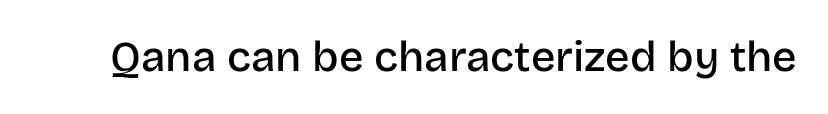
Q: Is the text bold? A: Semi-bold.
Q: Is the text italic (slanted)? A: No, it is upright.
Q: Is the typeface a serif or a sans-serif typeface? A: Sans-serif.
Q: Is the text underlined? A: No.
Q: Is the spacing between letters normal or unusually wide? A: Normal.
Q: Width (condensed, normal, or wide)? A: Normal.
Q: Stroke contrast? A: Low.
Q: x-height? A: Large.
Q: Monospaced? A: No.
